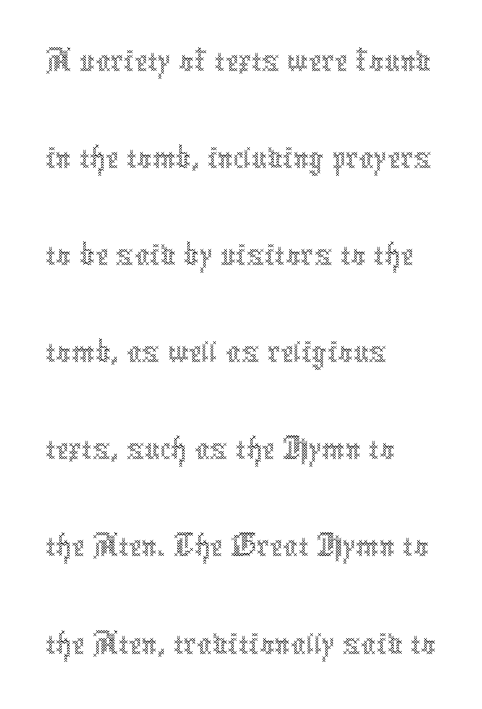
The image shows 73 px thin, condensed type, upright; set left-aligned, normal line spacing (1.33x), normal letter spacing, not underlined; a medium x-height.
